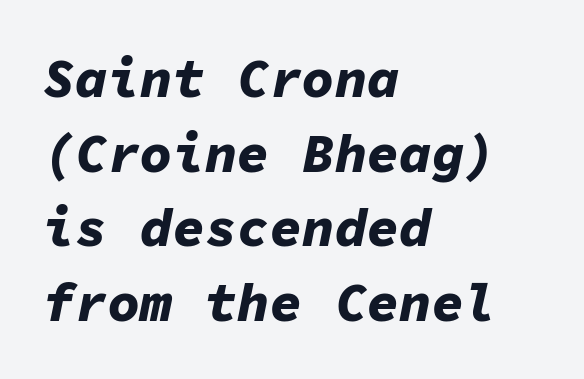
The baseline area is clear. In terms of posture, this sample is oblique. Fixed-width glyphs throughout — classic coding-font behaviour. Nothing unusual about the tracking: characters are spaced as the font intends. The rendering anchors every line to the left-hand side.
